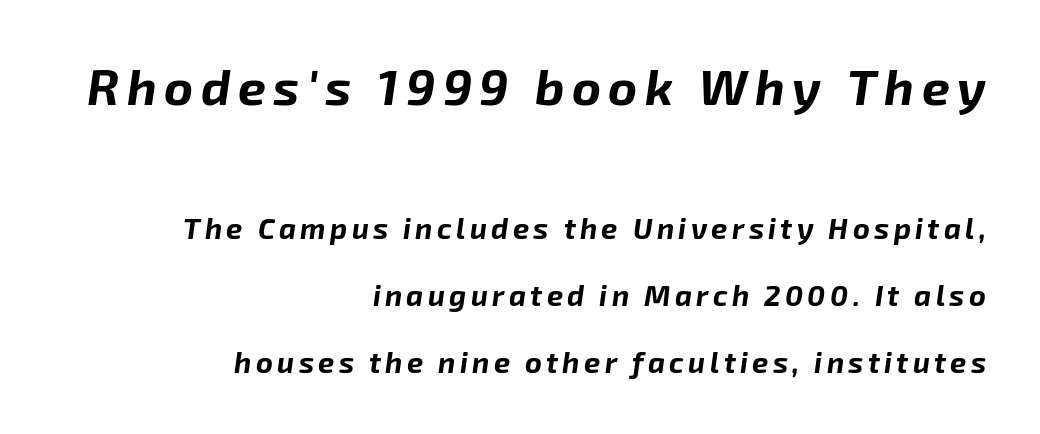
{"italic": "yes", "lean": "right", "slant_degrees": 8, "bold": "yes", "weight": "bold", "width": "normal", "stroke_contrast": "low", "x_height": "medium", "monospaced": "no", "underline": "no", "align": "right", "line_spacing": "loose", "line_spacing_ratio": 2.31, "larger_block": "first", "size_ratio": 1.72, "glyph_px": 50}
